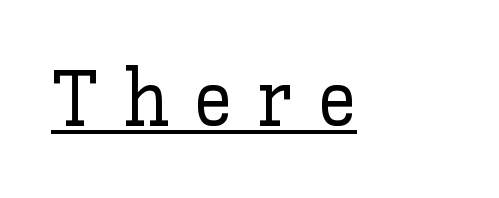
The typesetter has applied underlining to the passage shown. Varying glyph widths throughout — classic text-font behaviour. The lettering stays uniformly vertical, giving the passage a roman look. Here the glyphs are tracked loosely, breaking word shapes into spaced letters.
